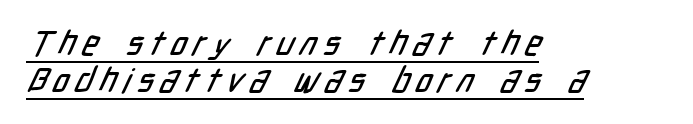
The image shows 34 px condensed sans-serif type; set left-aligned, tight line spacing (1.08x), underlined; low stroke contrast and a medium x-height.
